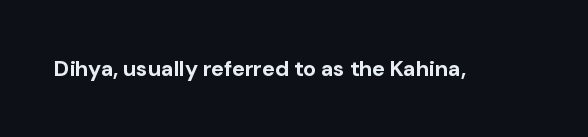
Q: Is the text bold? A: Yes.
Q: Is the text italic (slanted)? A: No, it is upright.
Q: Is the text underlined? A: No.
Q: Is the spacing between letters normal or unusually wide? A: Normal.
